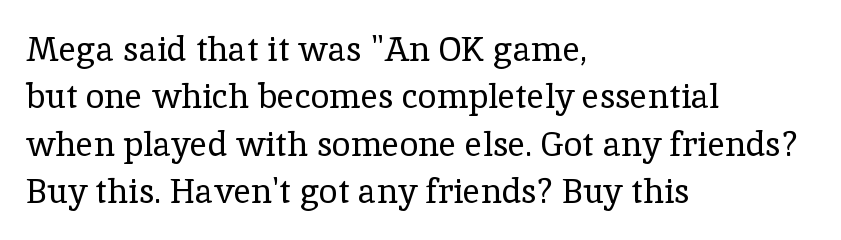
{"serif": "yes", "italic": "no", "bold": "no", "weight": "regular", "width": "normal", "x_height": "medium", "monospaced": "no", "underline": "no", "align": "left", "line_spacing": "normal", "line_spacing_ratio": 1.39, "letter_spacing": "normal", "letter_spacing_em": 0.0, "glyph_px": 34}
